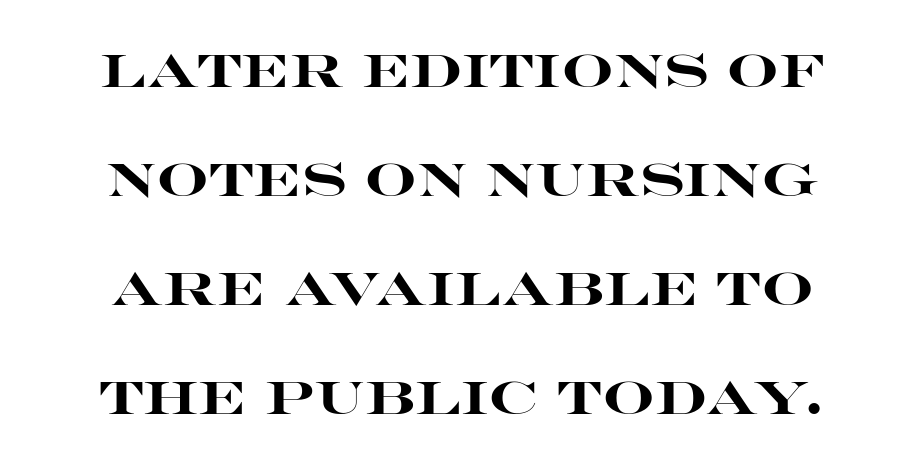
Q: Is the text bold? A: Yes.
Q: Is the text italic (slanted)? A: No, it is upright.
Q: Is the typeface a serif or a sans-serif typeface? A: Serif.
Q: Is the text underlined? A: No.
Q: How is the paragraph aligned? A: Centered.
Q: Is the spacing between letters normal or unusually wide? A: Normal.
Q: Is the spacing between lines tight, normal or loose? A: Loose.
Q: Width (condensed, normal, or wide)? A: Wide.
Q: Stroke contrast? A: High.
Q: x-height? A: Large.
Q: Monospaced? A: No.
